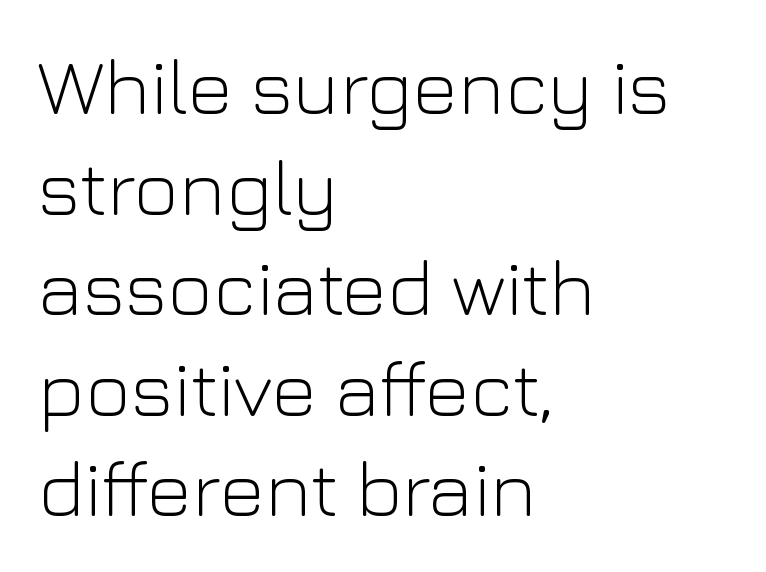
Here the designer chose a conventional face with non-uniform glyph widths. Letterform terminals end flat and unadorned throughout the passage. Is the letter spacing exaggerated? No — it looks like the ordinary default. Designer's note — italics off, roman on. Leading: standard.
